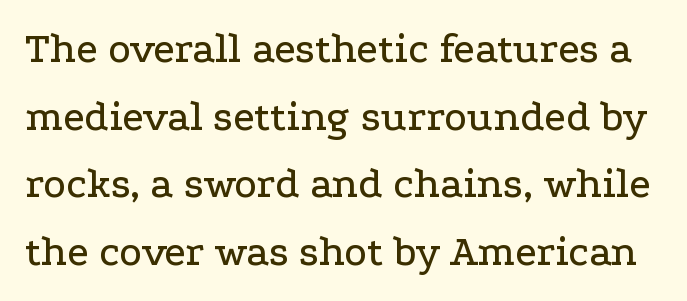
Q: Is the text italic (slanted)? A: No, it is upright.
Q: Is the typeface a serif or a sans-serif typeface? A: Serif.
Q: Is the text underlined? A: No.
Q: Is the spacing between letters normal or unusually wide? A: Normal.
Q: Is the spacing between lines tight, normal or loose? A: Normal.
Q: Width (condensed, normal, or wide)? A: Wide.
Q: Stroke contrast? A: Low.
Q: x-height? A: Medium.
Q: Monospaced? A: No.
